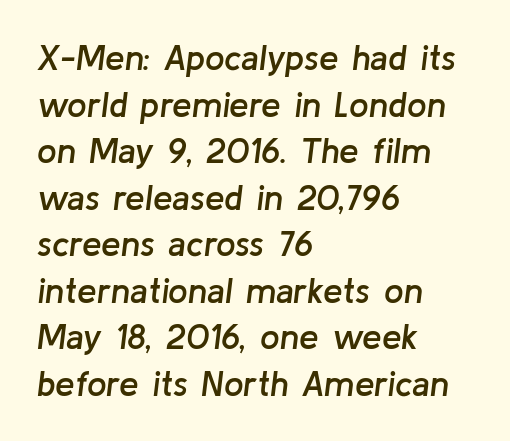
{"italic": "yes", "lean": "right", "slant_degrees": 8, "bold": "semi", "weight": "semibold", "width": "normal", "stroke_contrast": "low", "x_height": "medium", "monospaced": "no", "underline": "no", "align": "left", "line_spacing": "normal", "line_spacing_ratio": 1.33, "letter_spacing": "normal", "letter_spacing_em": 0.0, "glyph_px": 35}
